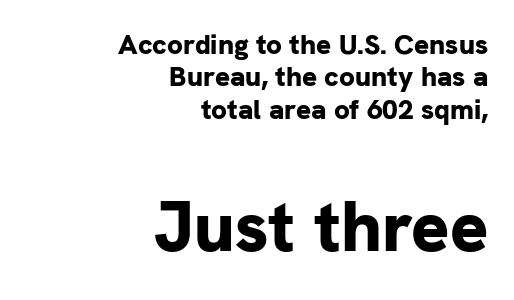
Q: Is the text bold? A: Yes.
Q: Is the text italic (slanted)? A: No, it is upright.
Q: Is the typeface a serif or a sans-serif typeface? A: Sans-serif.
Q: Is the text underlined? A: No.
Q: How is the paragraph aligned? A: Right-aligned.
Q: Is the spacing between letters normal or unusually wide? A: Normal.
Q: Which block of text is set in a larger size, the first (top) or the second (bottom)? A: The second (bottom) one.
Q: Width (condensed, normal, or wide)? A: Normal.
Q: Stroke contrast? A: Low.
Q: x-height? A: Medium.
Q: Monospaced? A: No.
